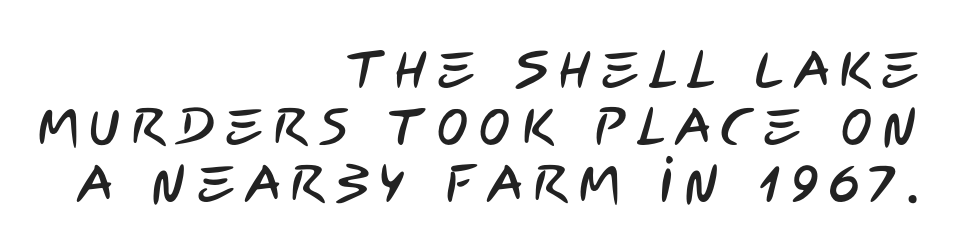
Observe the absence of serifs on each vertical stroke in this sample. Tracking value appears strongly positive — letters spread wide. Has an underline been added? It has not. Rows of type sit shoulder to shoulder in the vertical direction. Character widths vary here, with narrow letters taking less room than wide ones.
